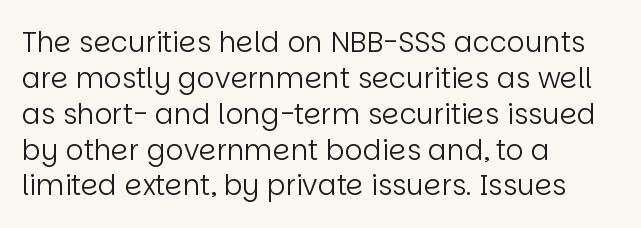
{"serif": "no", "italic": "no", "bold": "no", "weight": "regular", "width": "normal", "stroke_contrast": "low", "x_height": "large", "monospaced": "no", "underline": "no", "align": "left", "line_spacing": "normal", "line_spacing_ratio": 1.28, "letter_spacing": "normal", "letter_spacing_em": 0.0, "glyph_px": 28}
